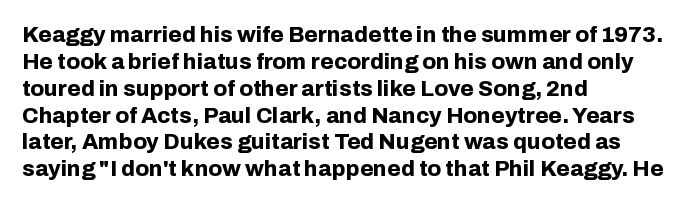
Q: Is the text bold? A: Yes.
Q: Is the text italic (slanted)? A: No, it is upright.
Q: Is the text underlined? A: No.
Q: How is the paragraph aligned? A: Left-aligned.
Q: Is the spacing between letters normal or unusually wide? A: Normal.
